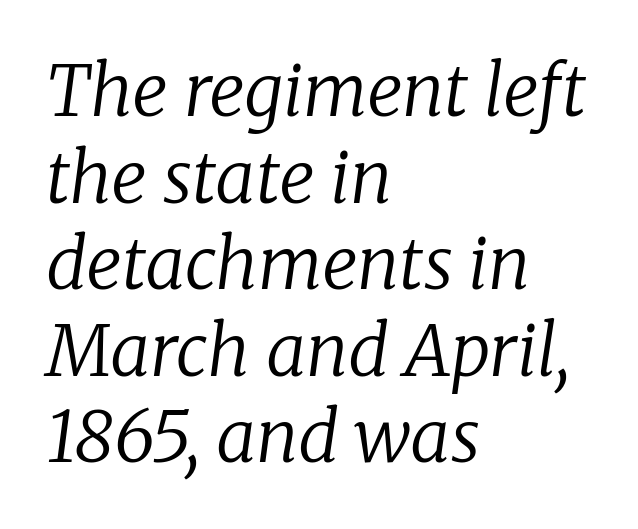
Rendered with sloped, italic letterforms. Here the designer chose a conventional face with non-uniform glyph widths. No heavy texture on the line: the type isn't bold. The foot of each line stays bare and open. You can tell from the footed stems that serif type was used. Letter spacing: default.
